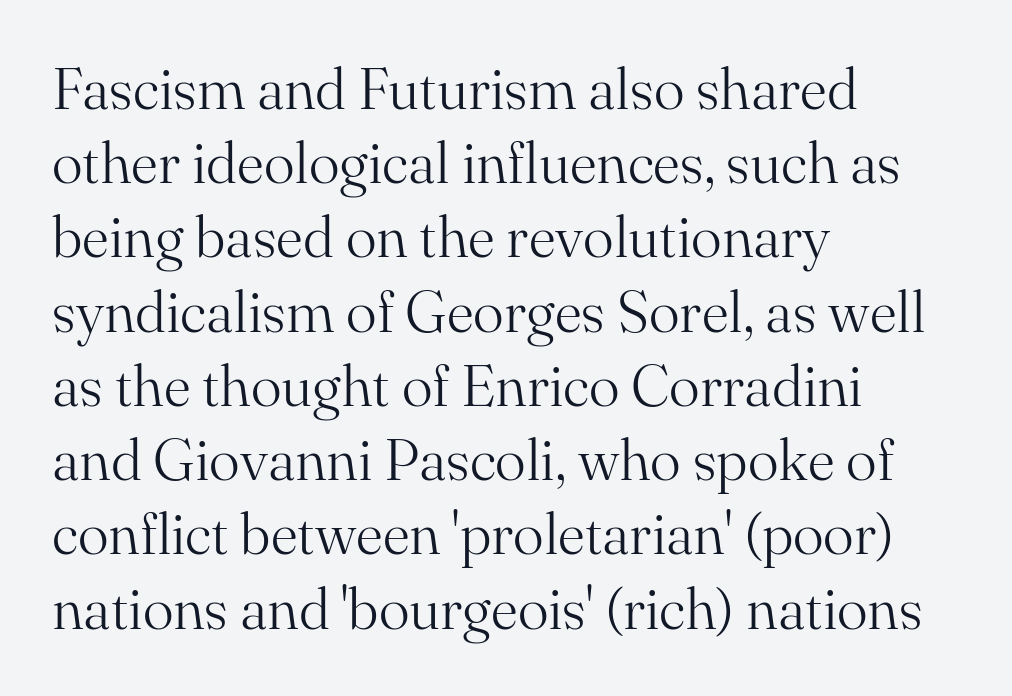
{"serif": "yes", "italic": "no", "bold": "no", "weight": "light", "width": "normal", "stroke_contrast": "medium", "x_height": "small", "monospaced": "no", "underline": "no", "align": "left", "line_spacing": "normal", "line_spacing_ratio": 1.28, "letter_spacing": "normal", "letter_spacing_em": 0.0, "glyph_px": 58}
